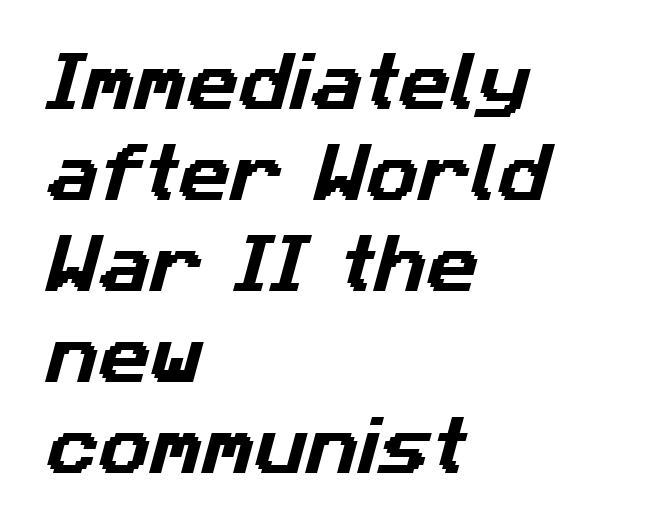
Q: Is the typeface a serif or a sans-serif typeface? A: Sans-serif.
Q: Is the text underlined? A: No.
Q: How is the paragraph aligned? A: Left-aligned.
Q: Is the spacing between letters normal or unusually wide? A: Normal.
Q: Is the spacing between lines tight, normal or loose? A: Normal.
Q: Width (condensed, normal, or wide)? A: Normal.
Q: Stroke contrast? A: Low.
Q: x-height? A: Medium.
Q: Monospaced? A: No.
